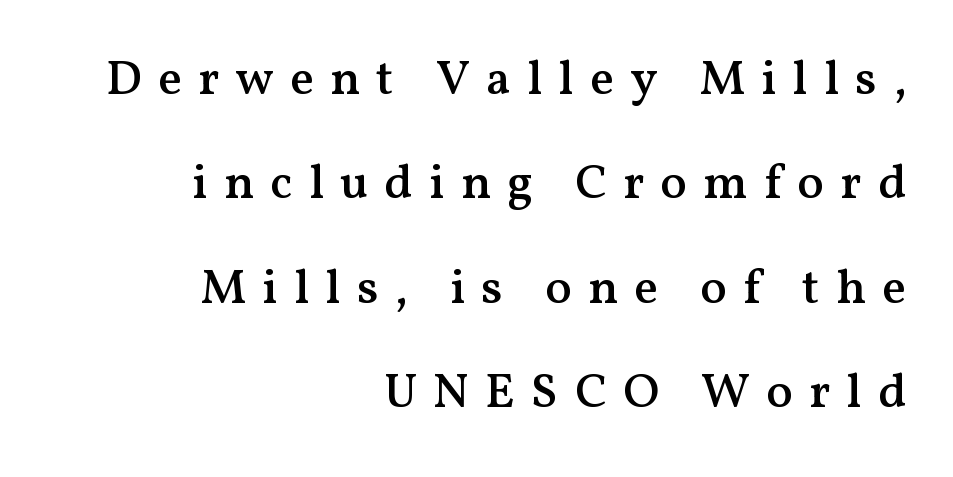
The image shows 49 px semibold serif type, upright; set right-aligned, loose line spacing (2.13x), unusually wide letter spacing (+0.33 em), not underlined; medium stroke contrast and a medium x-height.
